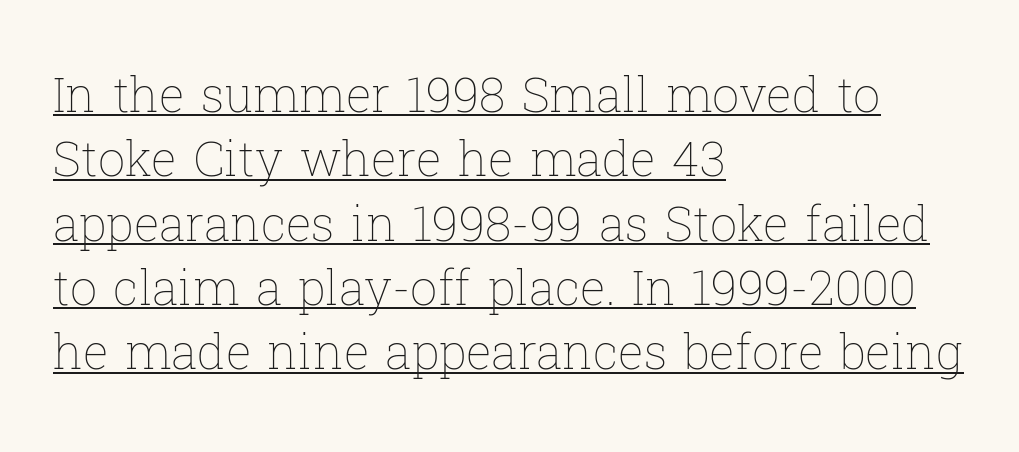
Q: Is the text bold? A: No.
Q: Is the text italic (slanted)? A: No, it is upright.
Q: Is the text underlined? A: Yes.
Q: How is the paragraph aligned? A: Left-aligned.
Q: Is the spacing between letters normal or unusually wide? A: Normal.
Q: Is the spacing between lines tight, normal or loose? A: Normal.
Q: Width (condensed, normal, or wide)? A: Normal.
Q: Stroke contrast? A: Low.
Q: x-height? A: Medium.
Q: Monospaced? A: No.
